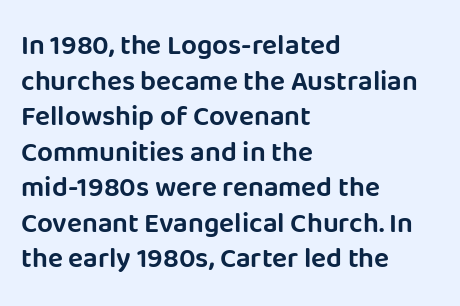
Tall strokes in this sample are plumb rather than angled. This rendering employs a face without finishing strokes, i.e., a sans-serif. Each letter keeps its own natural width here, so spacing adapts to shape. In CSS terms this would be text-align: left. Leading matches the norm, producing a regular column. Look at the tracking — it's just the regular setting, nothing added.
